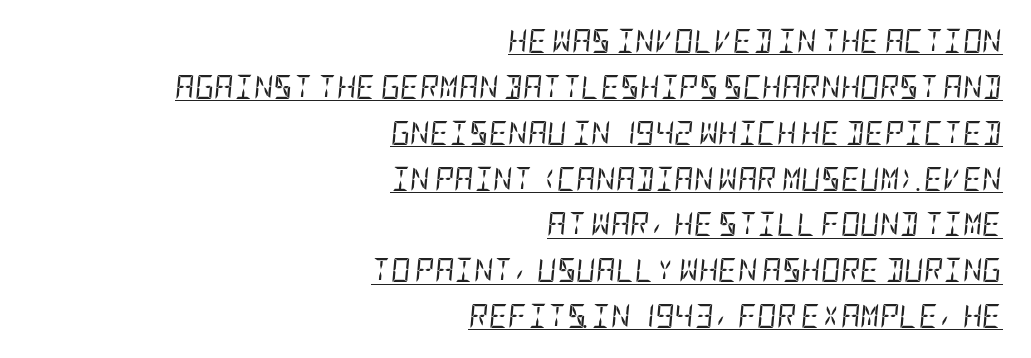
Vertical spacing — loose. The lettering is marked with a stroke running underneath it. The rendering applies a slant to the glyphs. Compared with a flush-left layout, this one pins lines to the opposite, right side. Is the stroke heavy? The answer is a plain regular-or-lighter. Characters follow at the spacing the type designer built in.
